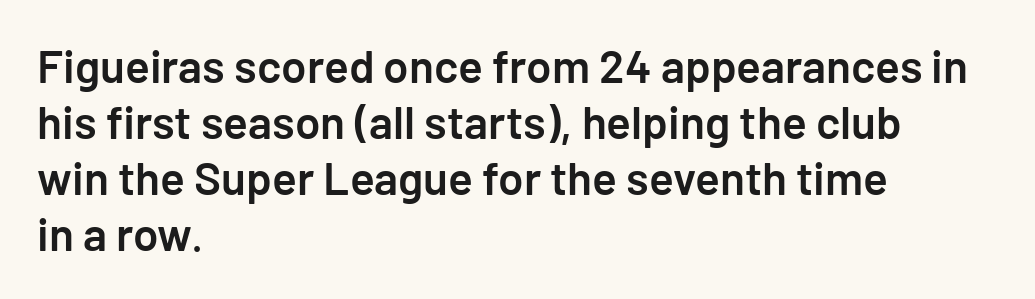
The image shows 46 px semibold sans-serif type, upright; set left-aligned, line spacing 1.22x, normal letter spacing, not underlined; low stroke contrast and a medium x-height.
